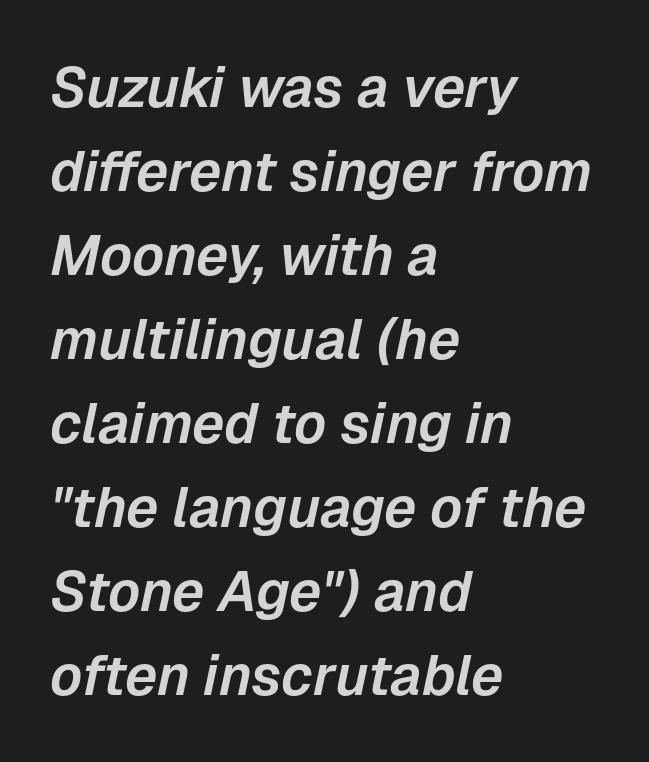
{"italic": "yes", "lean": "right", "slant_degrees": 12, "width": "normal", "stroke_contrast": "low", "x_height": "medium", "monospaced": "no", "underline": "no", "align": "left", "line_spacing": "normal", "line_spacing_ratio": 1.5, "letter_spacing": "normal", "letter_spacing_em": 0.0, "glyph_px": 56}
